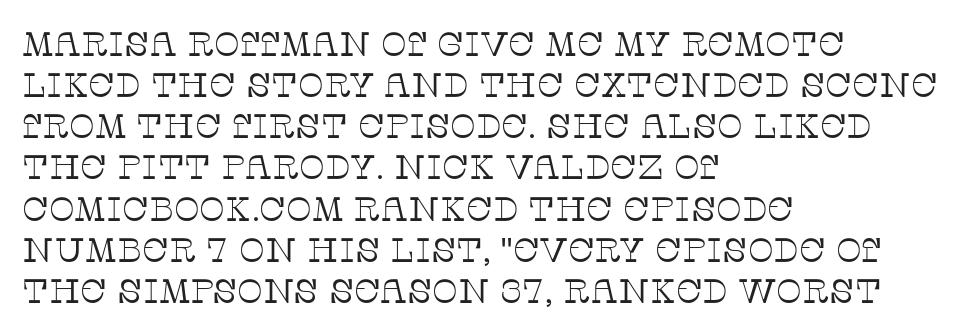
Q: Is the text bold? A: No.
Q: Is the text italic (slanted)? A: No, it is upright.
Q: Is the typeface a serif or a sans-serif typeface? A: Serif.
Q: Is the text underlined? A: No.
Q: How is the paragraph aligned? A: Left-aligned.
Q: Is the spacing between letters normal or unusually wide? A: Normal.
Q: Width (condensed, normal, or wide)? A: Normal.
Q: Stroke contrast? A: Low.
Q: x-height? A: Large.
Q: Monospaced? A: No.
